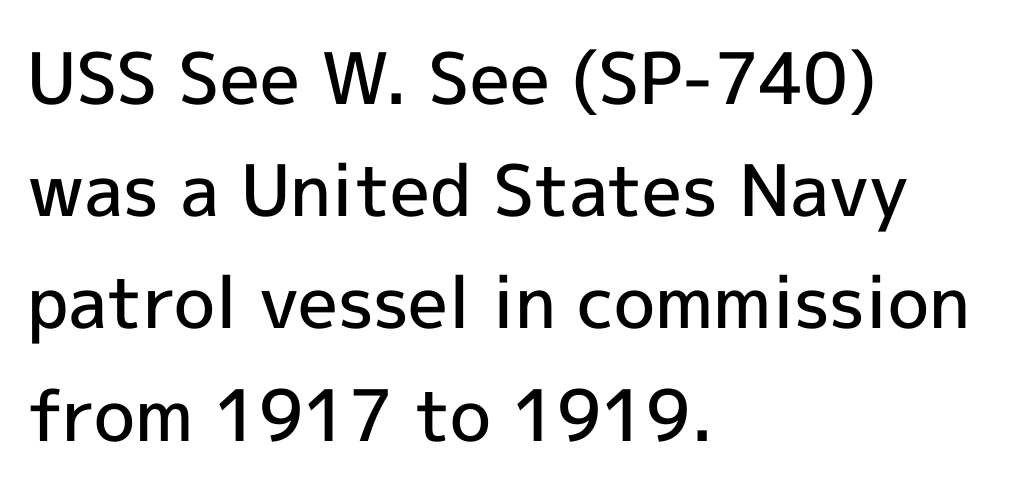
A clean baseline with only descenders dipping below it. The typography opts for an upright posture over an oblique one. This sample keeps an unexceptional amount of space between lines. A typesetter would call this zero additional tracking.
